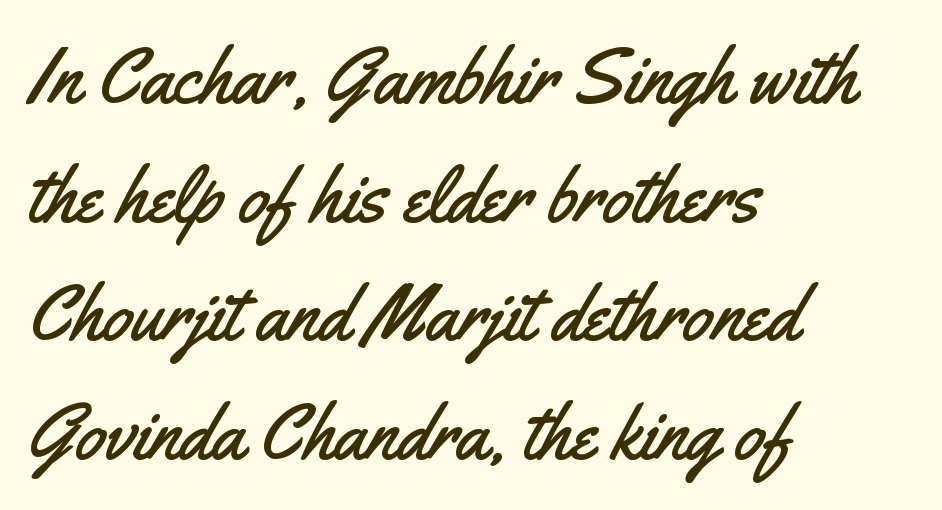
Successive baselines arrive at the customary interval. Note the varied advance widths — an 'i' is clearly narrower than an 'm'. The paragraph shown leans on its left margin.
